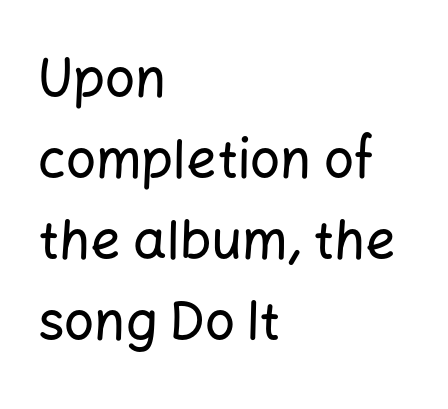
The image shows 53 px sans-serif type, upright; set left-aligned, normal line spacing (1.53x), normal letter spacing, not underlined; low stroke contrast and a medium x-height.
